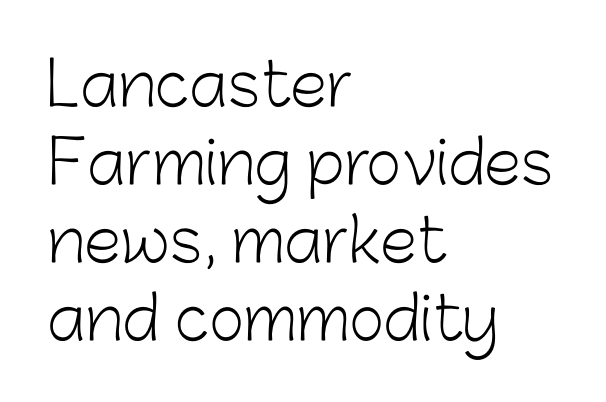
The image shows 60 px light sans-serif type, upright; set left-aligned, normal line spacing (1.3x), normal letter spacing, not underlined; low stroke contrast and a medium x-height.
